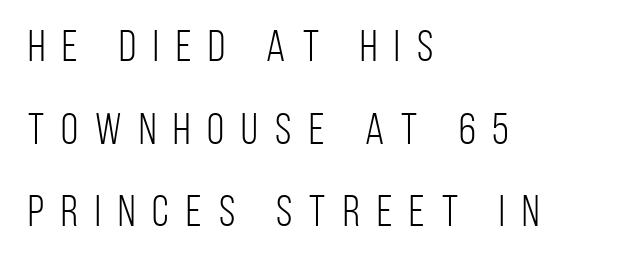
The image shows 44 px light, condensed sans-serif type, upright; set left-aligned, line spacing 1.88x, unusually wide letter spacing (+0.39 em), not underlined; low stroke contrast and a large x-height.
